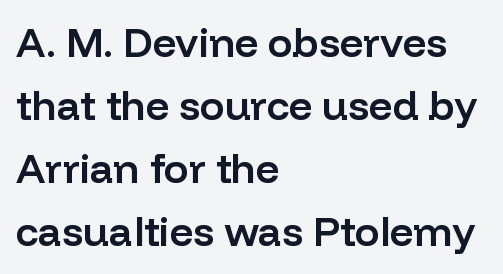
The image shows 41 px semibold sans-serif type, upright; set left-aligned, normal line spacing (1.54x), normal letter spacing, not underlined; low stroke contrast and a medium x-height.
